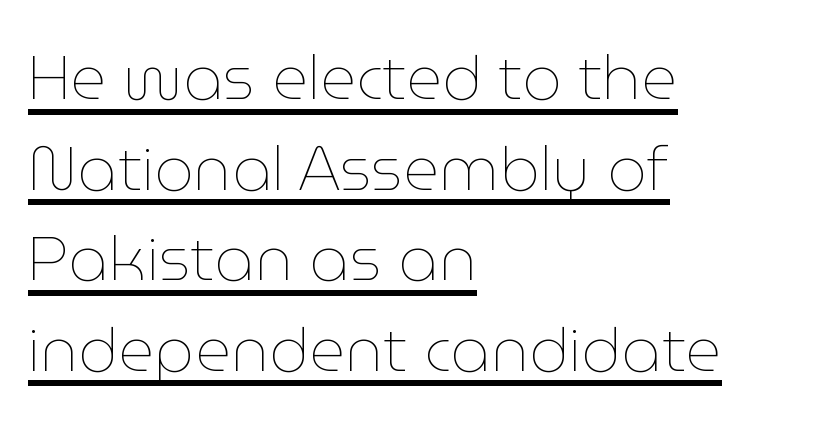
Q: Is the text bold? A: No.
Q: Is the text italic (slanted)? A: No, it is upright.
Q: Is the text underlined? A: Yes.
Q: How is the paragraph aligned? A: Left-aligned.
Q: Is the spacing between letters normal or unusually wide? A: Normal.
Q: Is the spacing between lines tight, normal or loose? A: Normal.
Q: Width (condensed, normal, or wide)? A: Normal.
Q: Stroke contrast? A: Low.
Q: x-height? A: Medium.
Q: Monospaced? A: No.
